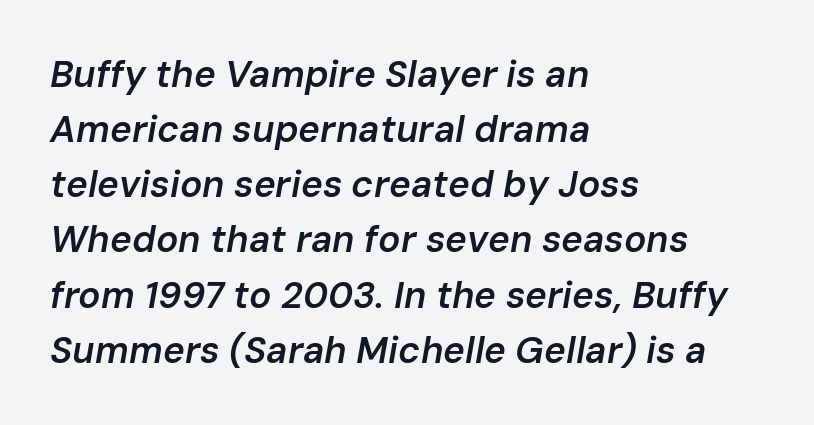
The image shows 37 px semibold type, italic (leaning right); set left-aligned, normal line spacing (1.49x), normal letter spacing, not underlined; low stroke contrast and a medium x-height.
